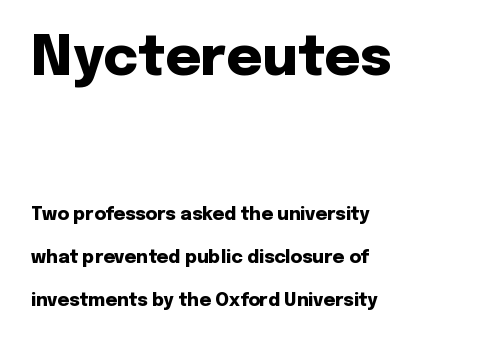
The image shows 55 px heavy sans-serif type, upright; set left-aligned, loose line spacing (2.37x), normal letter spacing, not underlined; the first (top) block is 3.06x larger; low stroke contrast and a medium x-height.
